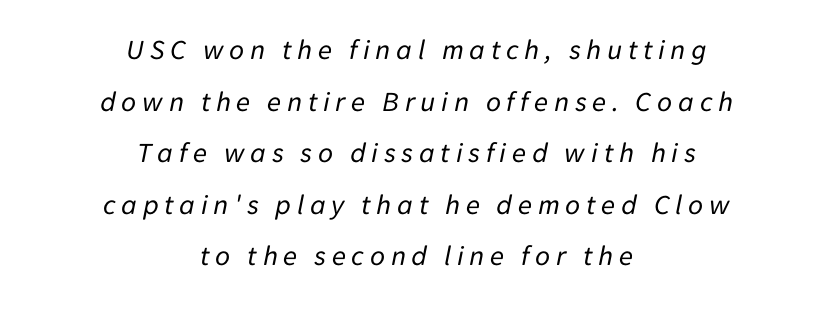
The image shows 29 px regular-weight type, italic (leaning right); set centered, line spacing 1.78x, not underlined; low stroke contrast and a medium x-height.
